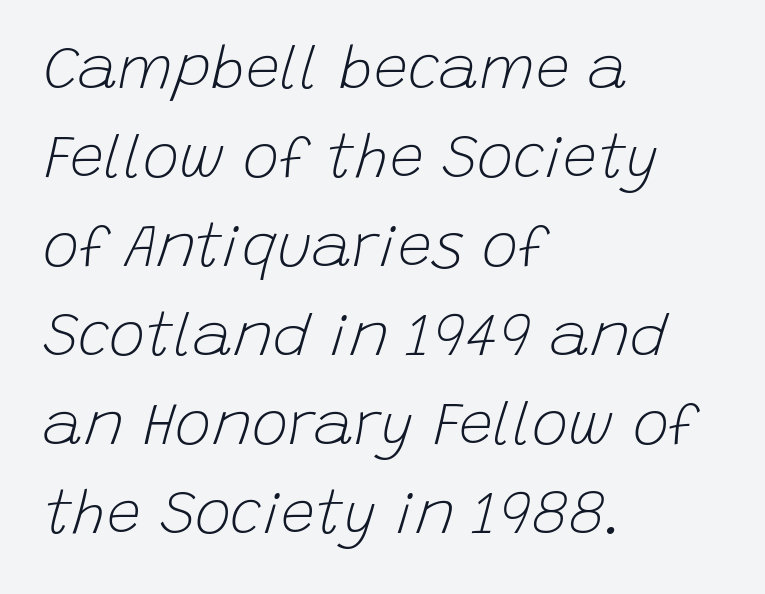
A typesetter would call this leading conventional body-copy spacing. The letters sit at their default tracking, neither squeezed nor spread. Designer's note — italics engaged. The passage is arranged the way most books set body copy — flush left. The space directly below the letters is spotless.
